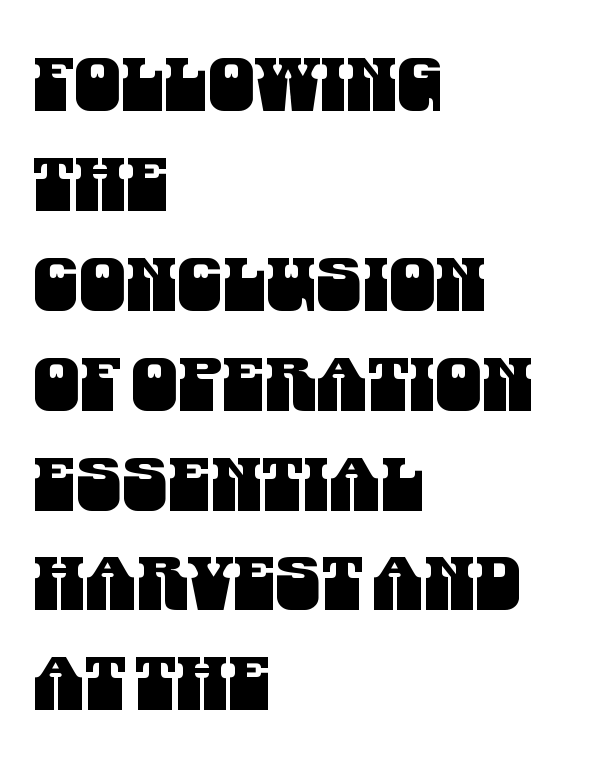
{"serif": "no", "width": "condensed", "stroke_contrast": "medium", "x_height": "large", "monospaced": "no", "underline": "no", "align": "left", "line_spacing": "normal", "line_spacing_ratio": 1.35, "letter_spacing": "normal", "letter_spacing_em": 0.0, "glyph_px": 74}
